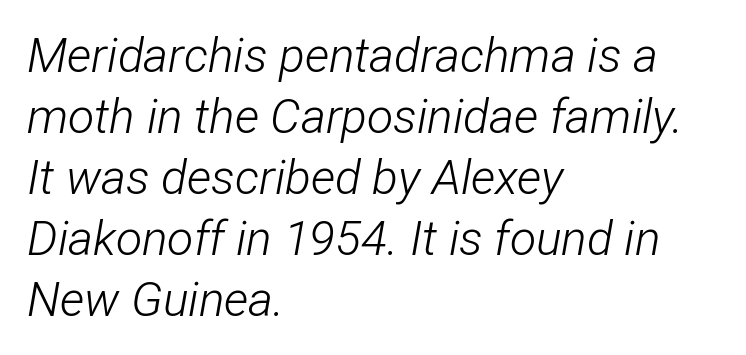
{"italic": "yes", "lean": "right", "slant_degrees": 12, "bold": "no", "weight": "light", "width": "condensed", "stroke_contrast": "low", "x_height": "medium", "monospaced": "no", "underline": "no", "align": "left", "line_spacing": "normal", "line_spacing_ratio": 1.27, "letter_spacing": "normal", "letter_spacing_em": 0.0, "glyph_px": 48}
